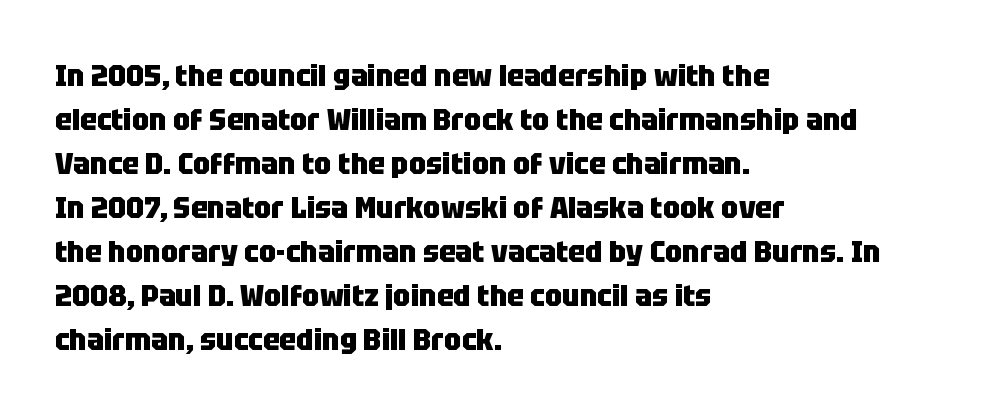
Q: Is the text bold? A: Yes.
Q: Is the text italic (slanted)? A: No, it is upright.
Q: Is the typeface a serif or a sans-serif typeface? A: Sans-serif.
Q: Is the text underlined? A: No.
Q: How is the paragraph aligned? A: Left-aligned.
Q: Is the spacing between letters normal or unusually wide? A: Normal.
Q: Is the spacing between lines tight, normal or loose? A: Normal.
Q: Width (condensed, normal, or wide)? A: Condensed.
Q: Stroke contrast? A: Low.
Q: x-height? A: Large.
Q: Monospaced? A: No.
